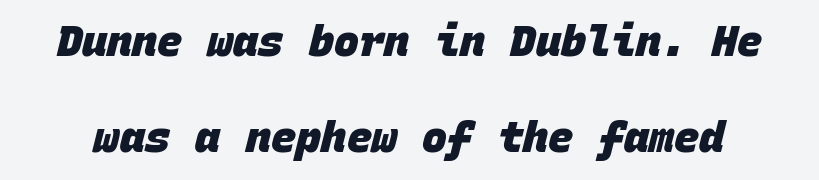
{"serif": "no", "bold": "yes", "weight": "heavy", "width": "normal", "stroke_contrast": "low", "x_height": "large", "monospaced": "yes", "underline": "no", "line_spacing": "loose", "line_spacing_ratio": 2.29, "letter_spacing": "normal", "letter_spacing_em": 0.0, "glyph_px": 42}
